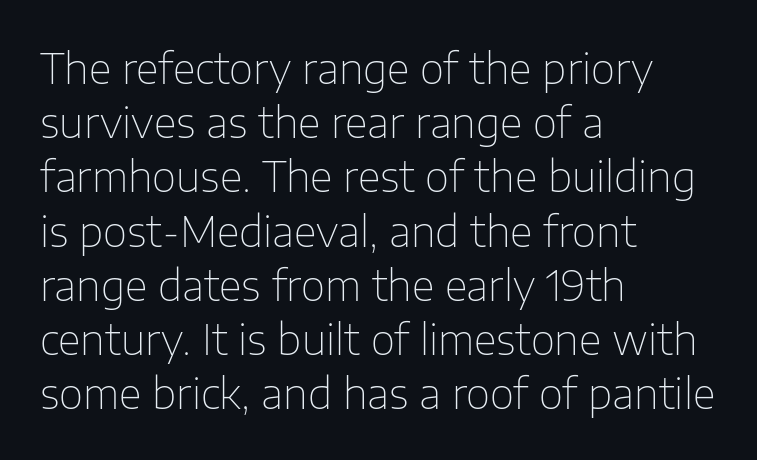
A clean baseline with only descenders dipping below it. Here the glyphs are tracked normally, forming tight word shapes. Regarding serifs, this sample does without them. The ragged edge is on the right, which tells us the setting is flush left. The weight would be labelled regular, book, light, or lighter still.
